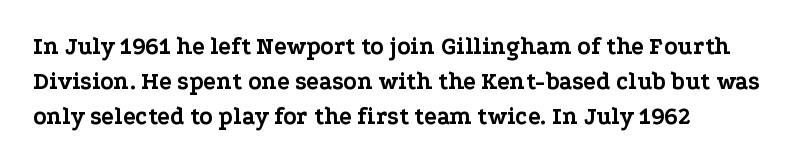
Q: Is the text bold? A: Yes.
Q: Is the text italic (slanted)? A: No, it is upright.
Q: Is the text underlined? A: No.
Q: How is the paragraph aligned? A: Left-aligned.
Q: Is the spacing between letters normal or unusually wide? A: Normal.
Q: Is the spacing between lines tight, normal or loose? A: Normal.
